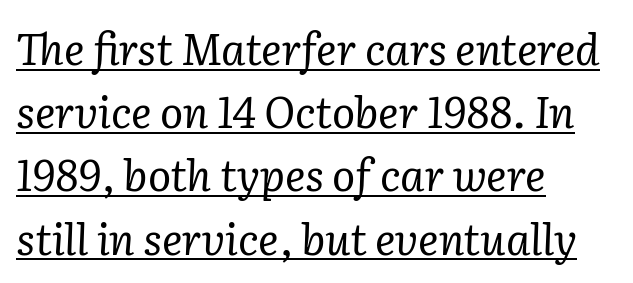
Quick note: interline space is typical. Stems and bowls with no extra thickness — not bold. A serif font was chosen for this passage. The letters advance in unequal steps, a hallmark of proportional type.
